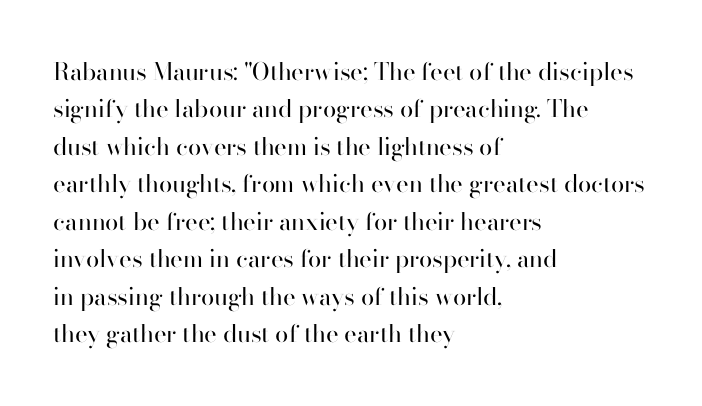
{"italic": "no", "bold": "no", "underline": "no", "align": "left", "line_spacing": "normal", "line_spacing_ratio": 1.56, "letter_spacing": "normal", "letter_spacing_em": 0.0, "glyph_px": 24}
